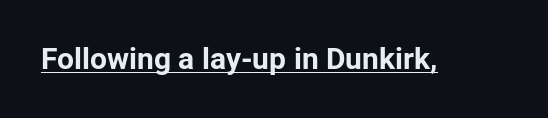
{"serif": "no", "italic": "no", "bold": "yes", "weight": "bold", "width": "normal", "stroke_contrast": "low", "x_height": "medium", "monospaced": "no", "underline": "yes", "letter_spacing": "normal", "letter_spacing_em": 0.0, "glyph_px": 30}
